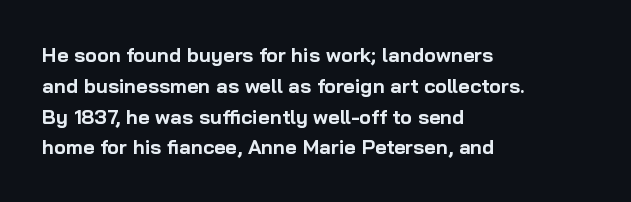
Q: Is the text bold? A: Yes.
Q: Is the text italic (slanted)? A: No, it is upright.
Q: Is the text underlined? A: No.
Q: How is the paragraph aligned? A: Left-aligned.
Q: Is the spacing between letters normal or unusually wide? A: Normal.
Q: Is the spacing between lines tight, normal or loose? A: Normal.
